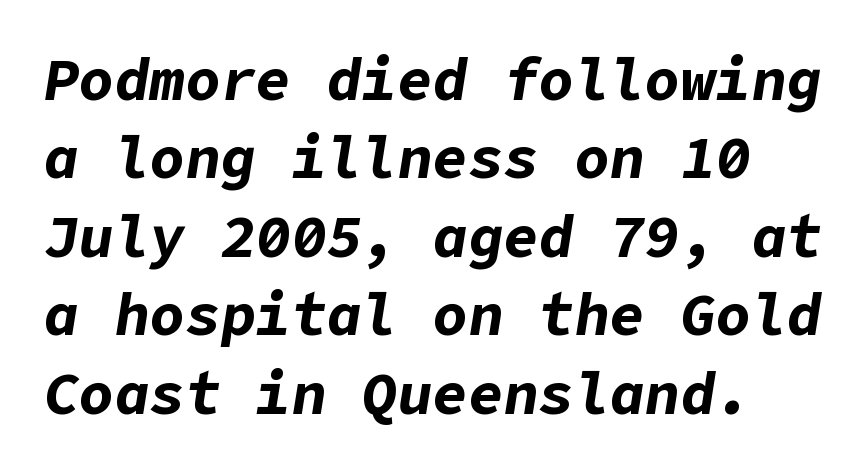
Q: Is the text bold? A: Yes.
Q: Is the text italic (slanted)? A: Yes, it leans right by about 9 degrees.
Q: Is the text underlined? A: No.
Q: Is the spacing between letters normal or unusually wide? A: Normal.
Q: Is the spacing between lines tight, normal or loose? A: Normal.
Q: Width (condensed, normal, or wide)? A: Normal.
Q: Stroke contrast? A: Low.
Q: x-height? A: Medium.
